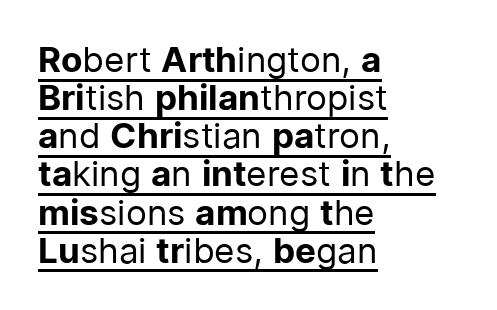
Upright lettering throughout. The typesetting does not lean heavy: it is not bold. The type is set solid horizontally, with unmodified tracking. These lines are set flush left with a ragged right edge. This rendering features underlined lettering. Each letter keeps its own natural width here, so spacing adapts to shape.
